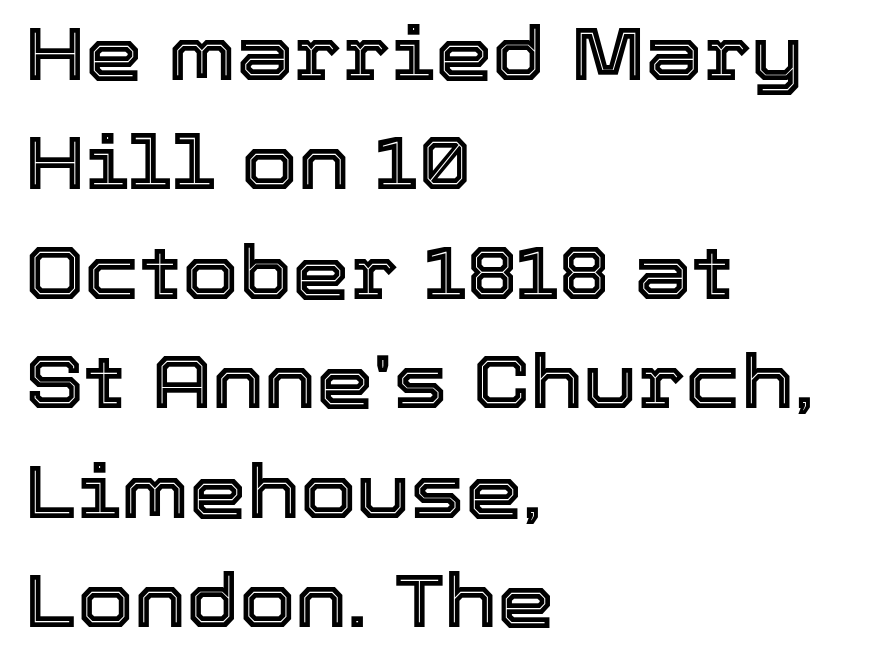
Q: Is the text italic (slanted)? A: No, it is upright.
Q: Is the text underlined? A: No.
Q: How is the paragraph aligned? A: Left-aligned.
Q: Is the spacing between letters normal or unusually wide? A: Normal.
Q: Is the spacing between lines tight, normal or loose? A: Normal.
Q: Width (condensed, normal, or wide)? A: Normal.
Q: x-height? A: Medium.
Q: Monospaced? A: No.
